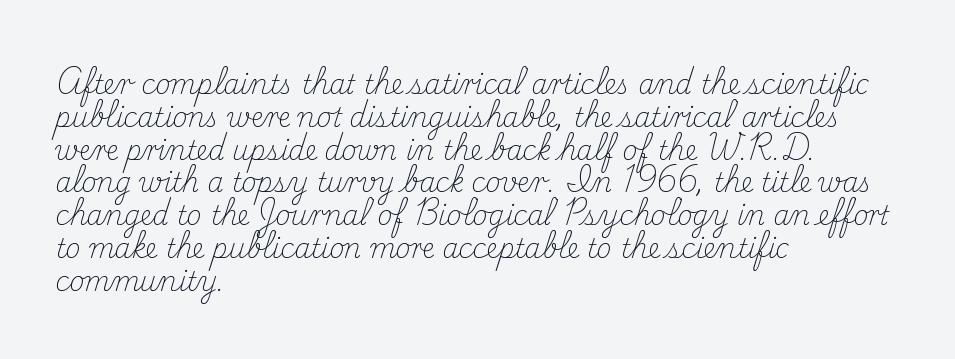
Q: Is the text bold? A: No.
Q: Is the text italic (slanted)? A: Yes.
Q: Is the text underlined? A: No.
Q: How is the paragraph aligned? A: Left-aligned.
Q: Is the spacing between letters normal or unusually wide? A: Normal.
Q: Is the spacing between lines tight, normal or loose? A: Normal.
